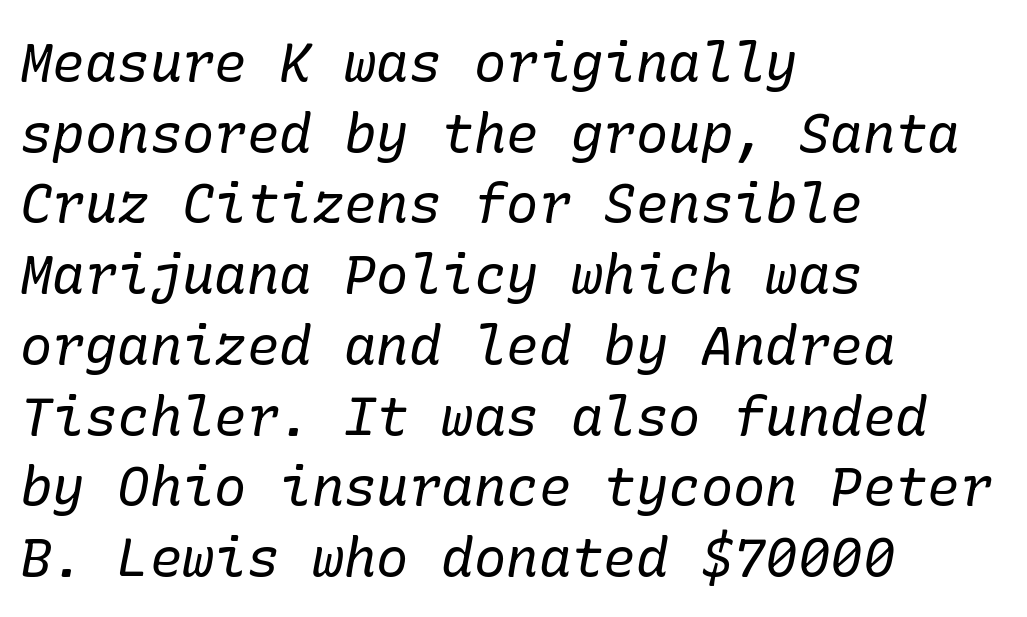
The image shows 54 px regular-weight type, italic (leaning right); set left-aligned, normal line spacing (1.31x), normal letter spacing, not underlined; low stroke contrast and a medium x-height.
